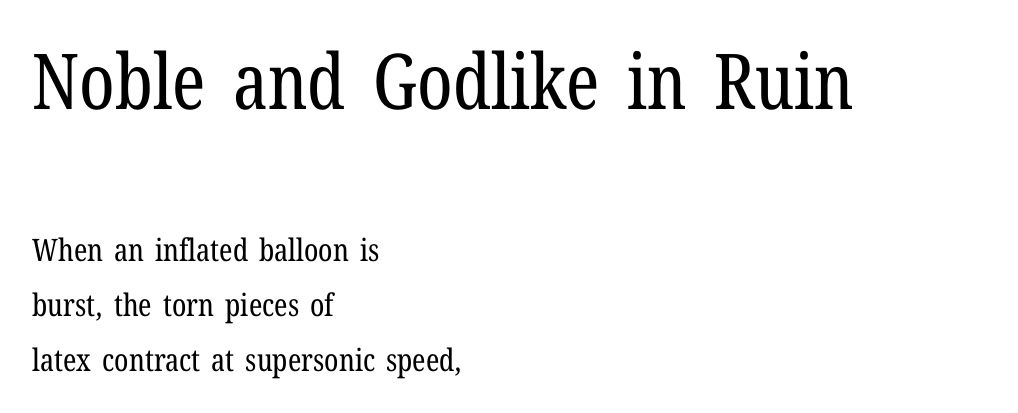
{"serif": "yes", "italic": "no", "bold": "no", "weight": "regular", "width": "condensed", "stroke_contrast": "low", "x_height": "medium", "monospaced": "no", "underline": "no", "align": "left", "line_spacing_ratio": 1.77, "letter_spacing": "normal", "letter_spacing_em": 0.0, "larger_block": "first", "size_ratio": 2.48, "glyph_px": 77}
